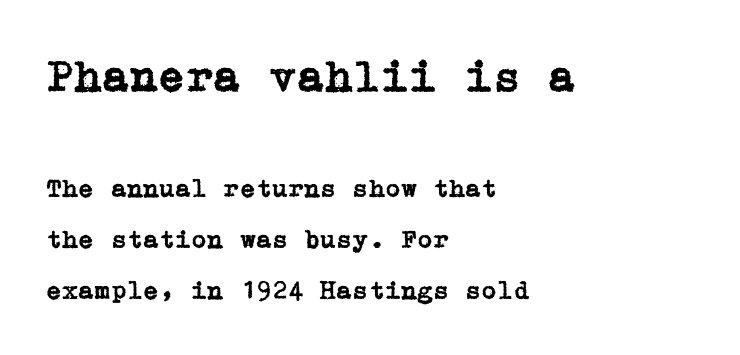
Q: Is the text italic (slanted)? A: No, it is upright.
Q: Is the typeface a serif or a sans-serif typeface? A: Serif.
Q: Is the text underlined? A: No.
Q: How is the paragraph aligned? A: Left-aligned.
Q: Is the spacing between letters normal or unusually wide? A: Normal.
Q: Is the spacing between lines tight, normal or loose? A: Loose.
Q: Which block of text is set in a larger size, the first (top) or the second (bottom)? A: The first (top) one.
Q: Width (condensed, normal, or wide)? A: Normal.
Q: Stroke contrast? A: Low.
Q: x-height? A: Medium.
